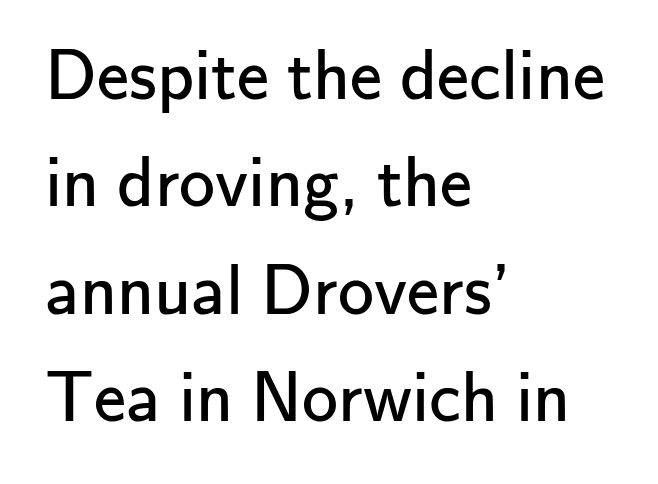
Q: Is the text bold? A: No.
Q: Is the text italic (slanted)? A: No, it is upright.
Q: Is the typeface a serif or a sans-serif typeface? A: Sans-serif.
Q: Is the text underlined? A: No.
Q: How is the paragraph aligned? A: Left-aligned.
Q: Is the spacing between letters normal or unusually wide? A: Normal.
Q: Is the spacing between lines tight, normal or loose? A: Normal.
Q: Width (condensed, normal, or wide)? A: Normal.
Q: Stroke contrast? A: Low.
Q: x-height? A: Small.
Q: Monospaced? A: No.
